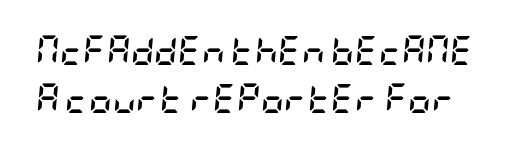
{"italic": "yes", "lean": "right", "slant_degrees": 5, "bold": "yes", "weight": "semibold", "width": "condensed", "stroke_contrast": "low", "x_height": "large", "underline": "no", "line_spacing": "normal", "line_spacing_ratio": 1.67, "letter_spacing": "normal", "letter_spacing_em": 0.0, "glyph_px": 29}
